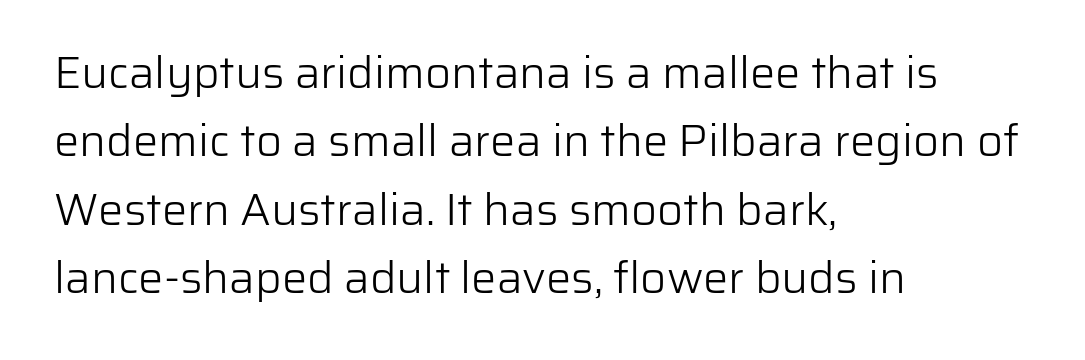
The image shows 45 px light sans-serif type, upright; set left-aligned, normal line spacing (1.52x), normal letter spacing, not underlined; low stroke contrast and a medium x-height.
